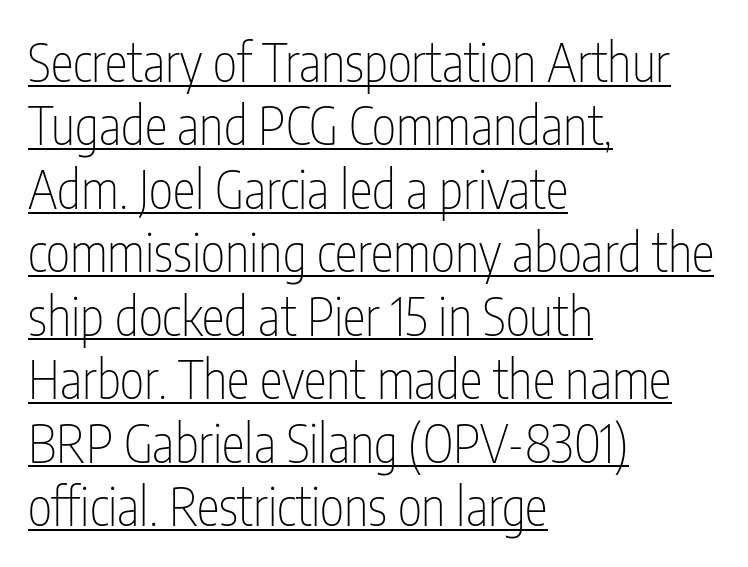
The image shows 52 px thin, condensed sans-serif type, upright; set left-aligned, line spacing 1.22x, normal letter spacing, underlined; low stroke contrast and a medium x-height.
